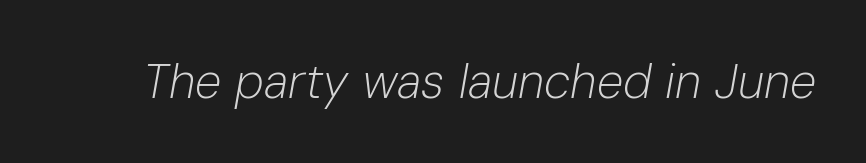
Q: Is the text bold? A: No.
Q: Is the text italic (slanted)? A: Yes, it leans right by about 10 degrees.
Q: Is the text underlined? A: No.
Q: Is the spacing between letters normal or unusually wide? A: Normal.
Q: Width (condensed, normal, or wide)? A: Normal.
Q: Stroke contrast? A: Low.
Q: x-height? A: Medium.
Q: Monospaced? A: No.
